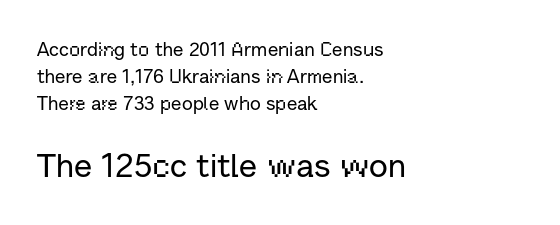
{"serif": "no", "italic": "no", "width": "normal", "stroke_contrast": "low", "x_height": "medium", "monospaced": "no", "underline": "no", "align": "left", "line_spacing": "normal", "line_spacing_ratio": 1.42, "letter_spacing": "normal", "letter_spacing_em": 0.0, "larger_block": "second", "size_ratio": 1.74, "glyph_px": 33}
